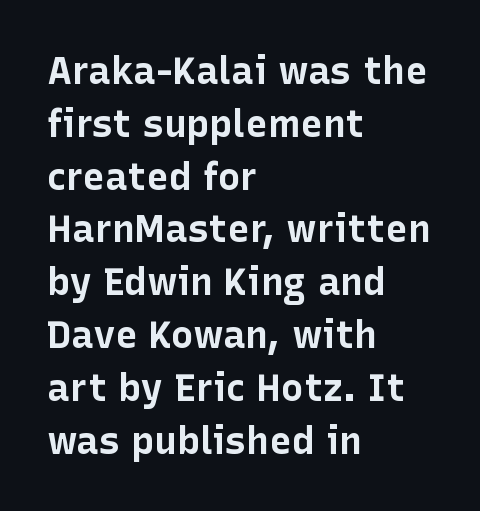
The image shows 38 px bold sans-serif type, upright; set left-aligned, normal line spacing (1.39x), normal letter spacing, not underlined; low stroke contrast and a medium x-height.
